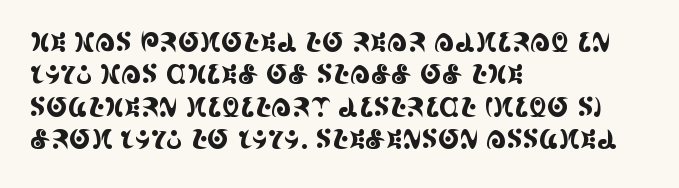
{"italic": "no", "underline": "no", "align": "left", "line_spacing": "normal", "line_spacing_ratio": 1.25, "letter_spacing": "normal", "letter_spacing_em": 0.0, "glyph_px": 26}
